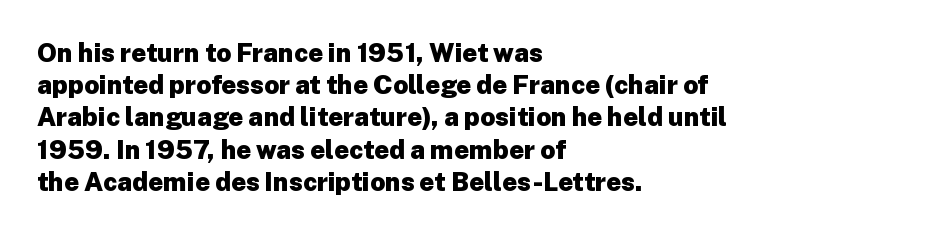
Descenders hang freely into open space. Rendered with straight, roman letterforms. The strokes are fattened all the way to bold. This rendering uses left alignment, leaving the right contour irregular.
